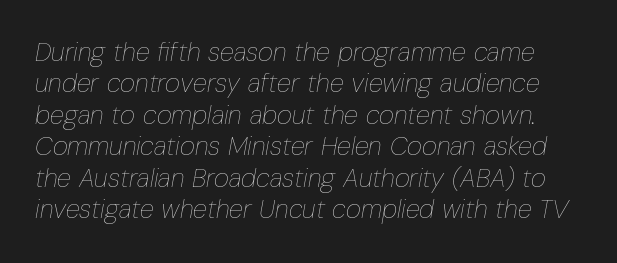
{"italic": "yes", "lean": "right", "slant_degrees": 10, "bold": "no", "underline": "no", "line_spacing_ratio": 1.21, "letter_spacing": "normal", "letter_spacing_em": 0.0, "glyph_px": 26}
